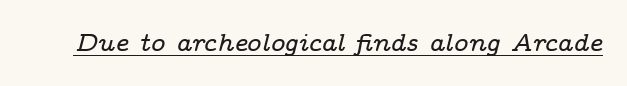
The passage shown is underscored from start to finish. In terms of posture, this sample is oblique. Compared with typical body copy, the letter spacing here is the same.
